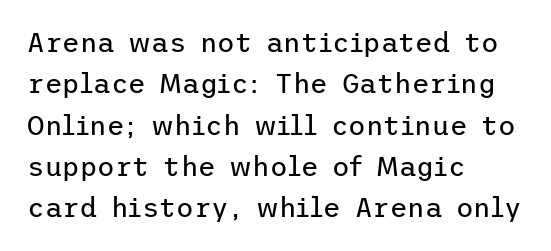
In terms of leading, this rendering sits right in the middle. The lettering stays uniformly vertical, giving the passage a roman look. Decoration check: the copy has no underline. The passage shown is not bold in any degree. How are the letters spaced? Ordinarily, with no added tracking.
